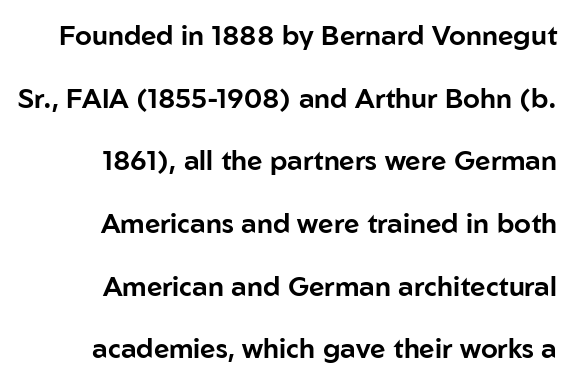
Loosely led — the rows are spread out. How are the letters spaced? Ordinarily, with no added tracking. A bare baseline throughout the passage. Each line ends at the same right margin while the left side varies.
